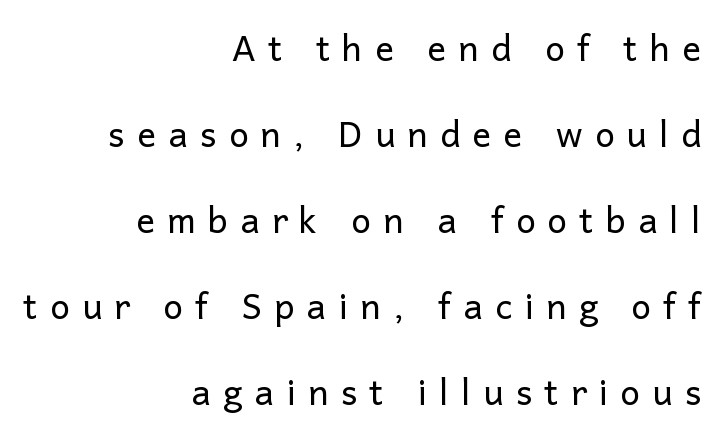
Is this a heavy cut? Hardly; it is regular or lighter. These lines are rendered in a variable-pitch font. Compared with a flush-left layout, this one pins lines to the opposite, right side. Ordinary non-slanted type is in use. In terms of letterspacing, this is a distinctly airy, spread setting.
